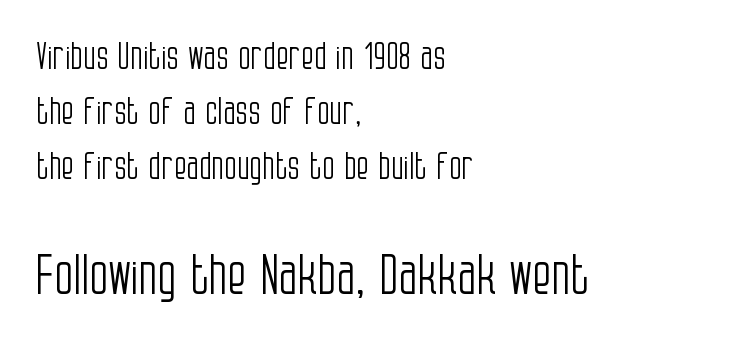
Q: Is the text bold? A: No.
Q: Is the text italic (slanted)? A: No, it is upright.
Q: Is the typeface a serif or a sans-serif typeface? A: Sans-serif.
Q: Is the text underlined? A: No.
Q: How is the paragraph aligned? A: Left-aligned.
Q: Is the spacing between letters normal or unusually wide? A: Normal.
Q: Is the spacing between lines tight, normal or loose? A: Normal.
Q: Which block of text is set in a larger size, the first (top) or the second (bottom)? A: The second (bottom) one.
Q: Width (condensed, normal, or wide)? A: Condensed.
Q: Stroke contrast? A: Low.
Q: x-height? A: Large.
Q: Monospaced? A: No.
